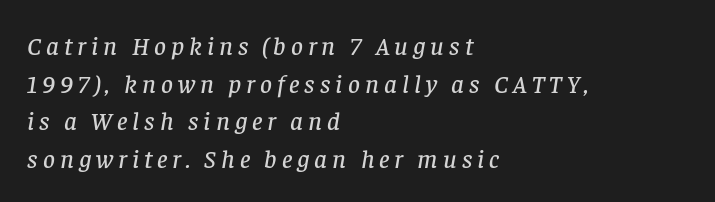
Q: Is the text italic (slanted)? A: Yes, it leans right by about 8 degrees.
Q: Is the text underlined? A: No.
Q: How is the paragraph aligned? A: Left-aligned.
Q: Is the spacing between lines tight, normal or loose? A: Normal.
